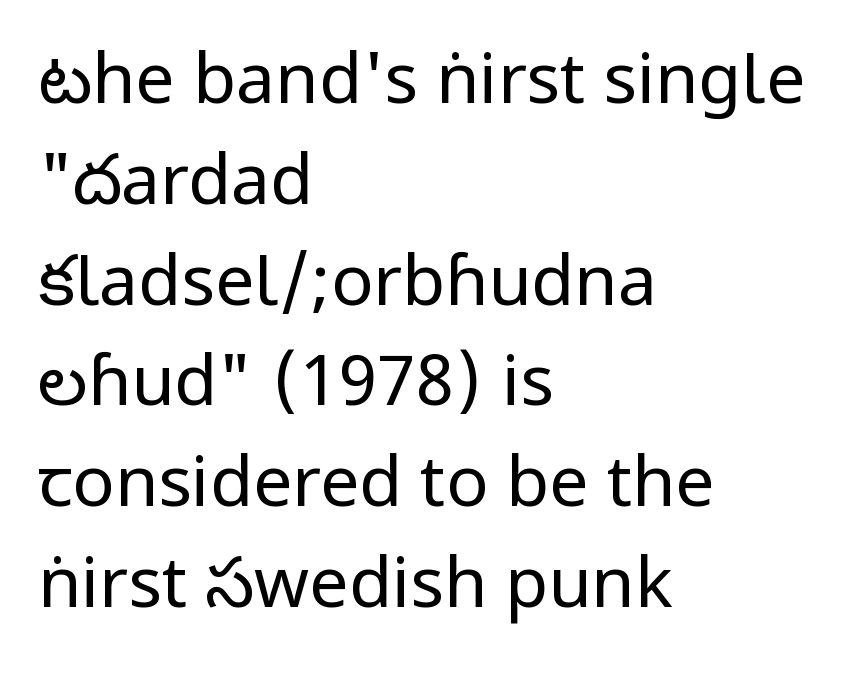
The font's upright variant was chosen for this text. Any mark beneath the type? The region is blank. The letterforms sit shoulder to shoulder at normal distance. Weight: regular or lighter.
